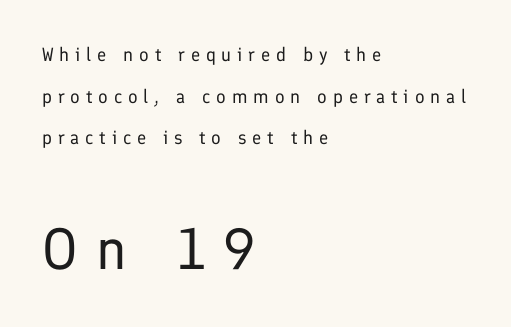
The image shows 58 px regular-weight sans-serif type, upright; set left-aligned, loose line spacing (2.19x), unusually wide letter spacing (+0.31 em), not underlined; the second (bottom) block is 3.05x larger; low stroke contrast and a medium x-height.
